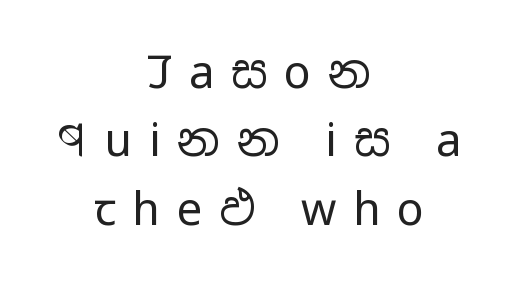
The image shows 45 px regular-weight, wide sans-serif type, upright; set centered, normal line spacing (1.52x), unusually wide letter spacing (+0.37 em), not underlined; low stroke contrast and a medium x-height.
